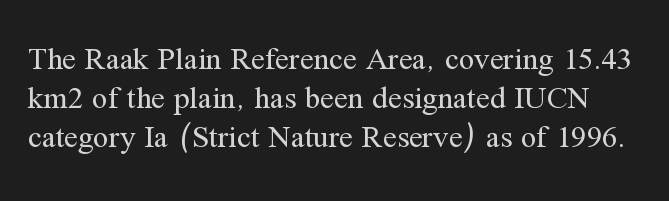
{"serif": "yes", "italic": "no", "bold": "no", "weight": "regular", "width": "normal", "stroke_contrast": "medium", "x_height": "medium", "monospaced": "no", "underline": "no", "line_spacing": "normal", "line_spacing_ratio": 1.26, "letter_spacing": "normal", "letter_spacing_em": 0.0, "glyph_px": 31}
